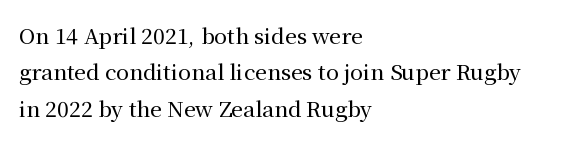
Q: Is the text italic (slanted)? A: No, it is upright.
Q: Is the text underlined? A: No.
Q: How is the paragraph aligned? A: Left-aligned.
Q: Is the spacing between letters normal or unusually wide? A: Normal.
